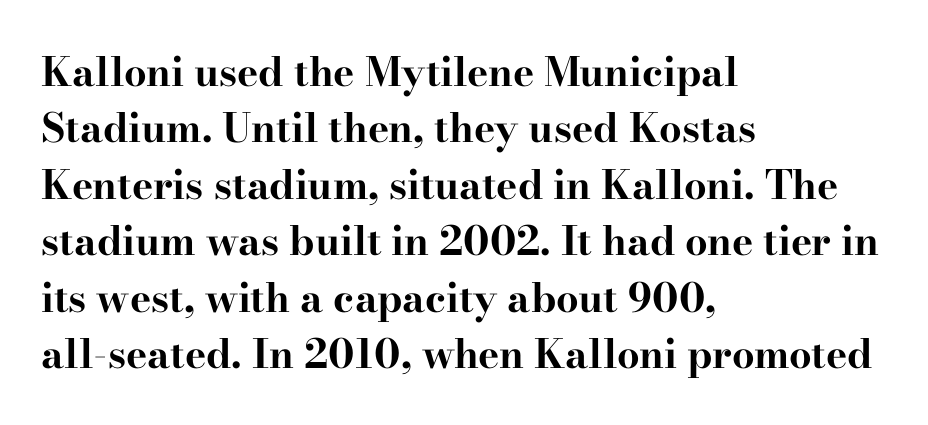
Q: Is the text bold? A: Yes.
Q: Is the text italic (slanted)? A: No, it is upright.
Q: Is the typeface a serif or a sans-serif typeface? A: Serif.
Q: Is the text underlined? A: No.
Q: How is the paragraph aligned? A: Left-aligned.
Q: Is the spacing between letters normal or unusually wide? A: Normal.
Q: Is the spacing between lines tight, normal or loose? A: Normal.
Q: Width (condensed, normal, or wide)? A: Wide.
Q: Stroke contrast? A: High.
Q: x-height? A: Small.
Q: Monospaced? A: No.
